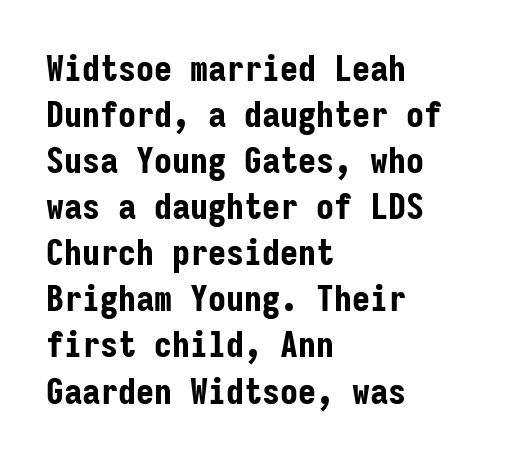
Q: Is the text bold? A: Yes.
Q: Is the text italic (slanted)? A: No, it is upright.
Q: Is the typeface a serif or a sans-serif typeface? A: Sans-serif.
Q: Is the text underlined? A: No.
Q: How is the paragraph aligned? A: Left-aligned.
Q: Is the spacing between letters normal or unusually wide? A: Normal.
Q: Is the spacing between lines tight, normal or loose? A: Normal.
Q: Width (condensed, normal, or wide)? A: Condensed.
Q: Stroke contrast? A: Low.
Q: x-height? A: Medium.
Q: Monospaced? A: Yes.
